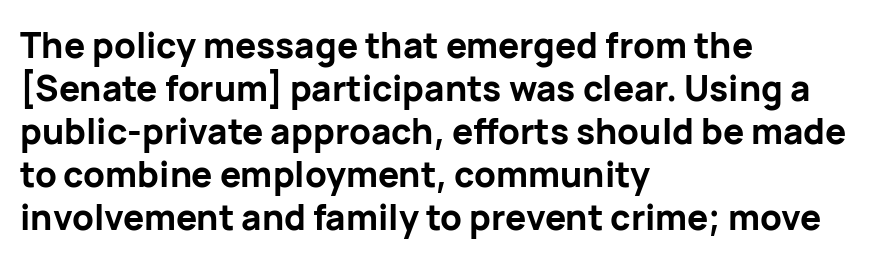
Q: Is the text bold? A: Yes.
Q: Is the text italic (slanted)? A: No, it is upright.
Q: Is the typeface a serif or a sans-serif typeface? A: Sans-serif.
Q: Is the text underlined? A: No.
Q: How is the paragraph aligned? A: Left-aligned.
Q: Is the spacing between letters normal or unusually wide? A: Normal.
Q: Width (condensed, normal, or wide)? A: Normal.
Q: Stroke contrast? A: Low.
Q: x-height? A: Medium.
Q: Monospaced? A: No.
